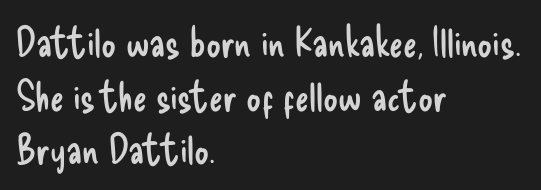
{"serif": "no", "italic": "no", "bold": "no", "weight": "regular", "width": "condensed", "stroke_contrast": "low", "x_height": "small", "monospaced": "no", "underline": "no", "align": "left", "line_spacing": "normal", "line_spacing_ratio": 1.31, "letter_spacing": "normal", "letter_spacing_em": 0.0, "glyph_px": 41}
